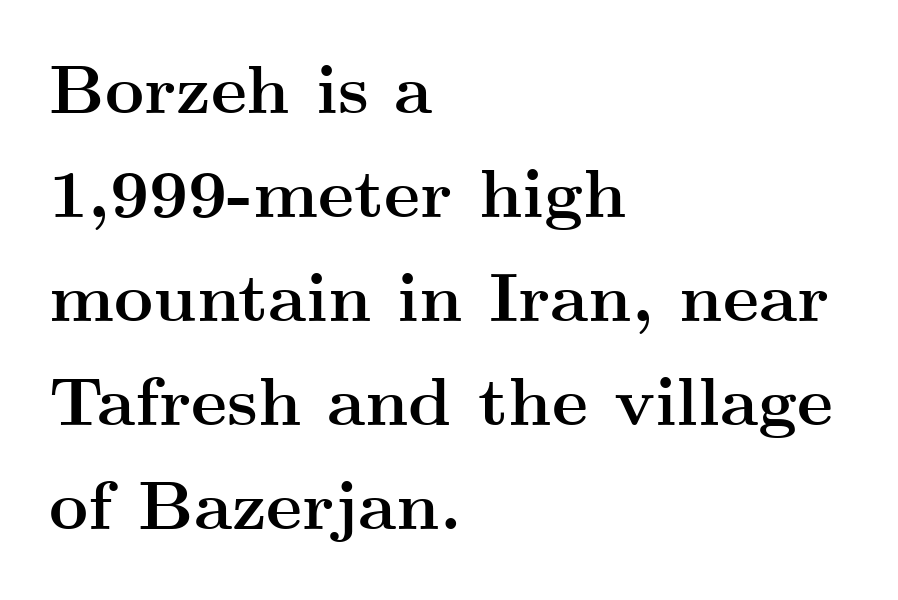
{"serif": "yes", "italic": "no", "bold": "yes", "weight": "semibold", "width": "wide", "stroke_contrast": "medium", "x_height": "small", "monospaced": "no", "underline": "no", "align": "left", "line_spacing": "normal", "line_spacing_ratio": 1.53, "letter_spacing": "normal", "letter_spacing_em": 0.0, "glyph_px": 68}
